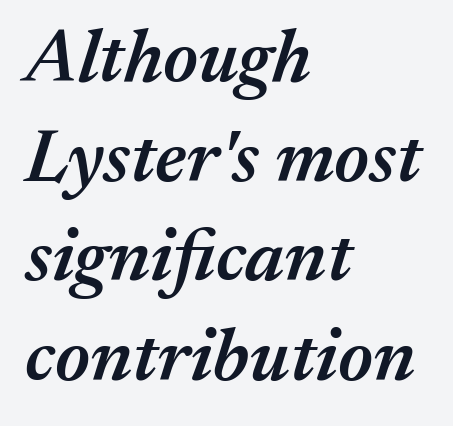
A fair bit of extra ink — the face is semibold, not bold. One glance says typical: line gaps are just what's usual. Here the glyphs are tracked normally, forming tight word shapes. The gap between lines stays unmarked. Does the copy run flush right? No — it runs flush left.
